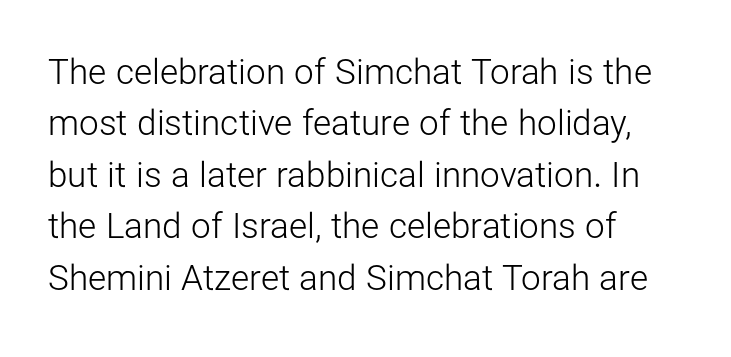
Q: Is the text bold? A: No.
Q: Is the text italic (slanted)? A: No, it is upright.
Q: Is the typeface a serif or a sans-serif typeface? A: Sans-serif.
Q: Is the text underlined? A: No.
Q: How is the paragraph aligned? A: Left-aligned.
Q: Is the spacing between letters normal or unusually wide? A: Normal.
Q: Is the spacing between lines tight, normal or loose? A: Normal.
Q: Width (condensed, normal, or wide)? A: Normal.
Q: Stroke contrast? A: Low.
Q: x-height? A: Medium.
Q: Monospaced? A: No.
